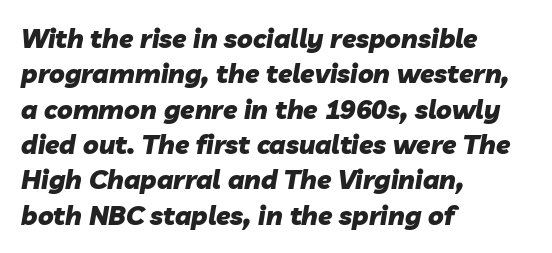
The image shows 26 px bold type, italic (leaning right); set left-aligned, normal line spacing (1.36x), normal letter spacing, not underlined.
